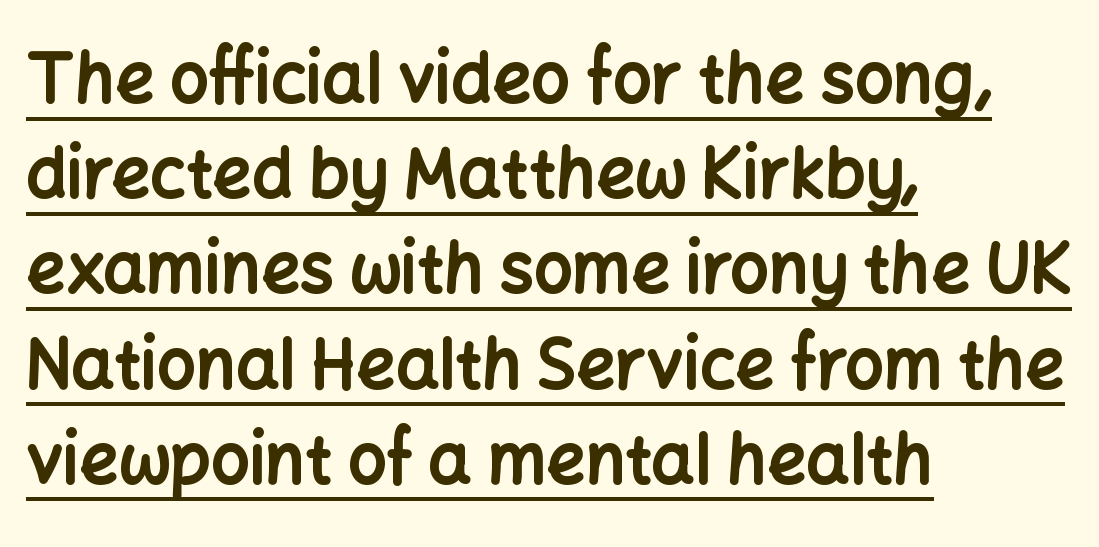
The image shows 68 px bold sans-serif type, upright; set left-aligned, normal line spacing (1.4x), normal letter spacing, underlined; low stroke contrast and a medium x-height.
